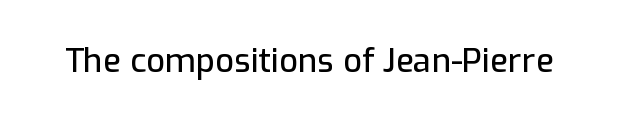
Q: Is the text italic (slanted)? A: No, it is upright.
Q: Is the typeface a serif or a sans-serif typeface? A: Sans-serif.
Q: Is the text underlined? A: No.
Q: Is the spacing between letters normal or unusually wide? A: Normal.
Q: Width (condensed, normal, or wide)? A: Normal.
Q: Stroke contrast? A: Low.
Q: x-height? A: Medium.
Q: Monospaced? A: No.
